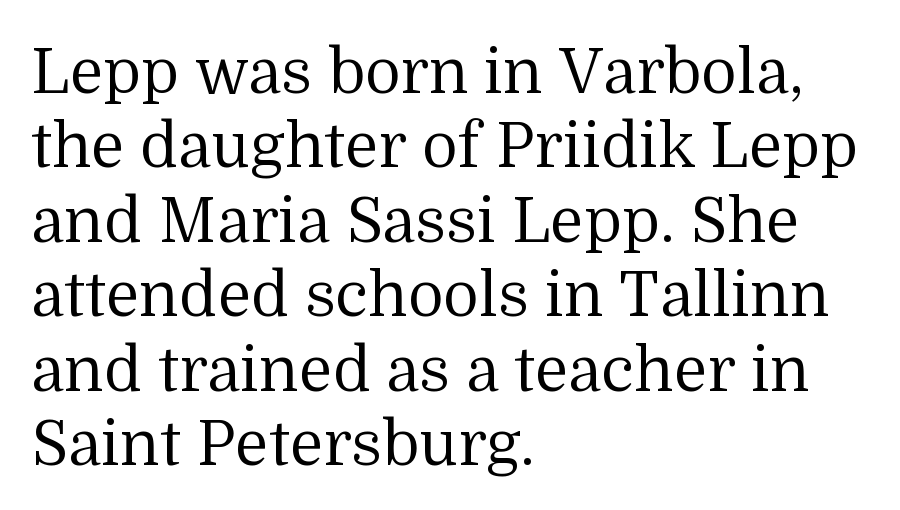
The image shows 62 px regular-weight serif type, upright; set left-aligned, line spacing 1.2x, normal letter spacing, not underlined; medium stroke contrast and a medium x-height.
